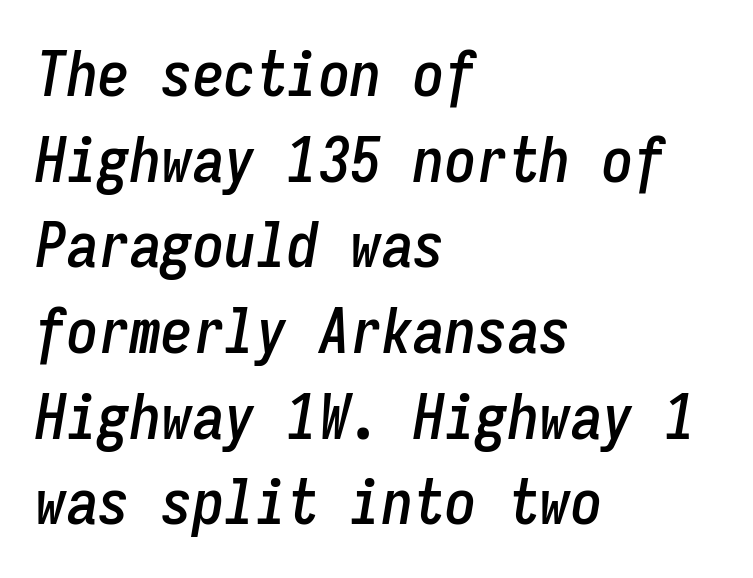
Q: Is the text italic (slanted)? A: Yes, it leans right by about 9 degrees.
Q: Is the text underlined? A: No.
Q: How is the paragraph aligned? A: Left-aligned.
Q: Is the spacing between letters normal or unusually wide? A: Normal.
Q: Is the spacing between lines tight, normal or loose? A: Normal.
Q: Width (condensed, normal, or wide)? A: Condensed.
Q: Stroke contrast? A: Low.
Q: x-height? A: Medium.
Q: Monospaced? A: Yes.
